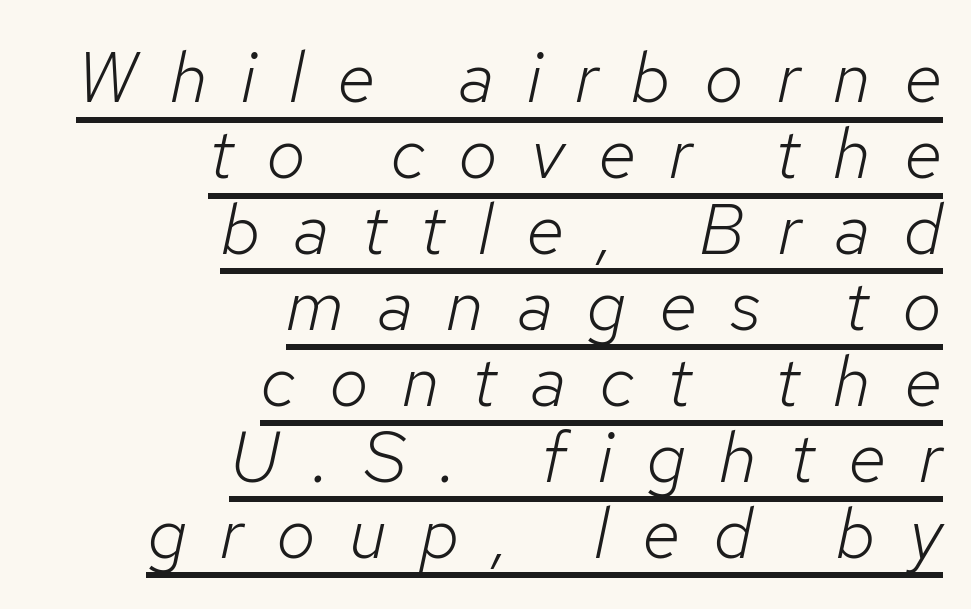
Q: Is the text bold? A: No.
Q: Is the text italic (slanted)? A: Yes, it leans right by about 12 degrees.
Q: Is the text underlined? A: Yes.
Q: How is the paragraph aligned? A: Right-aligned.
Q: Is the spacing between letters normal or unusually wide? A: Unusually wide.
Q: Is the spacing between lines tight, normal or loose? A: Tight.
Q: Width (condensed, normal, or wide)? A: Normal.
Q: Stroke contrast? A: Low.
Q: x-height? A: Medium.
Q: Monospaced? A: No.
